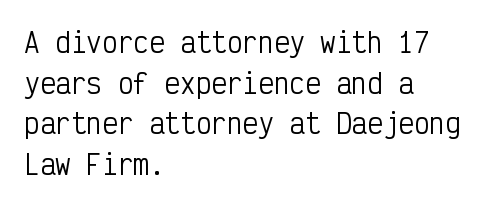
{"italic": "no", "bold": "no", "underline": "no", "align": "left", "line_spacing": "normal", "line_spacing_ratio": 1.56, "letter_spacing": "normal", "letter_spacing_em": 0.0, "glyph_px": 26}
